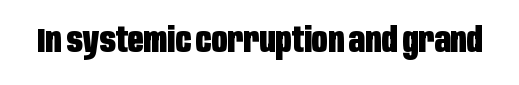
{"serif": "no", "italic": "no", "bold": "yes", "weight": "heavy", "width": "condensed", "stroke_contrast": "low", "x_height": "large", "monospaced": "no", "underline": "no", "letter_spacing": "normal", "letter_spacing_em": 0.0, "glyph_px": 35}
